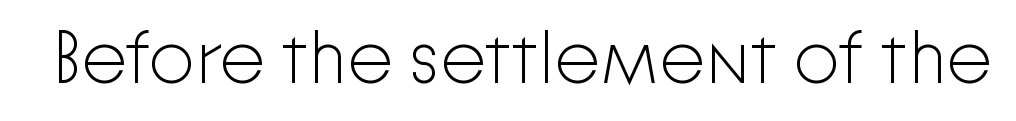
The image shows 74 px light sans-serif type, upright; set normal letter spacing, not underlined; low stroke contrast and a medium x-height.
